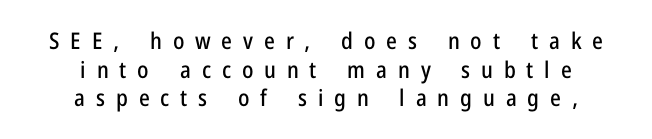
Q: Is the text italic (slanted)? A: No, it is upright.
Q: Is the text underlined? A: No.
Q: How is the paragraph aligned? A: Centered.
Q: Is the spacing between letters normal or unusually wide? A: Unusually wide.
